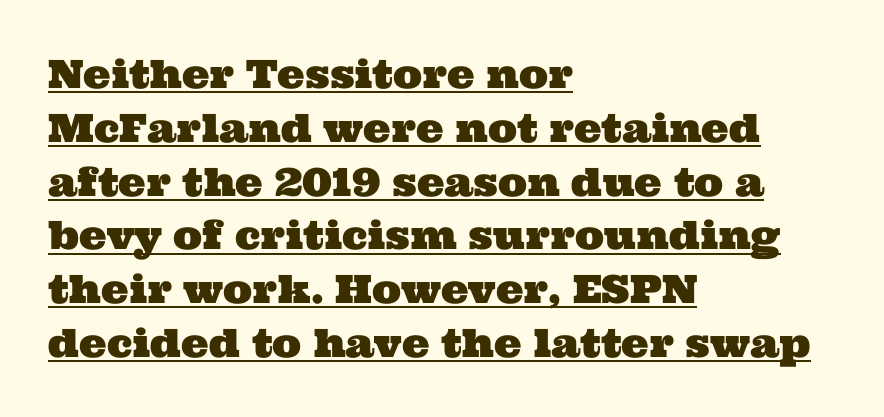
Q: Is the typeface a serif or a sans-serif typeface? A: Serif.
Q: Is the text underlined? A: Yes.
Q: How is the paragraph aligned? A: Left-aligned.
Q: Is the spacing between letters normal or unusually wide? A: Normal.
Q: Is the spacing between lines tight, normal or loose? A: Normal.
Q: Width (condensed, normal, or wide)? A: Wide.
Q: Stroke contrast? A: Medium.
Q: x-height? A: Medium.
Q: Monospaced? A: No.
